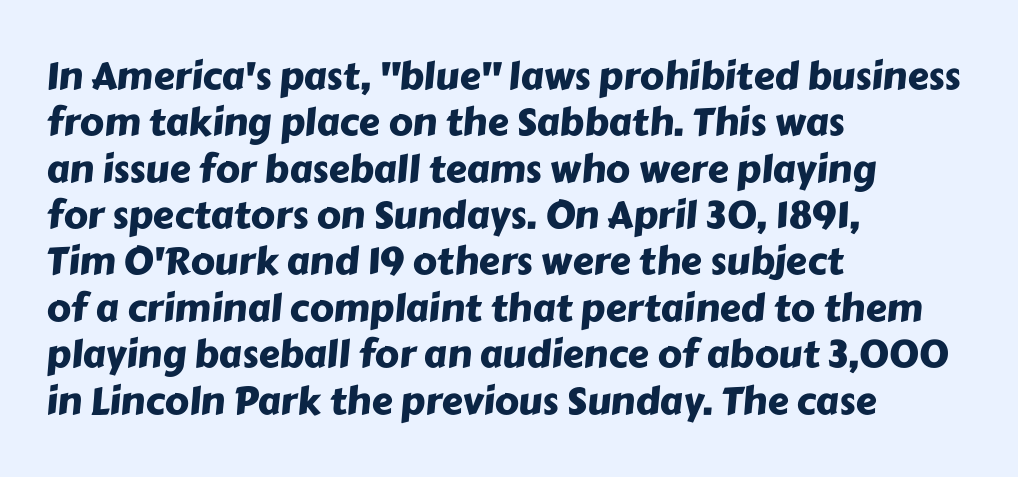
A typesetter would call this zero additional tracking. Do the characters align in a grid? No, the font is proportional. This is sans-serif lettering, the kind often seen on screens and signage. The rag falls on the right side of this text block.
